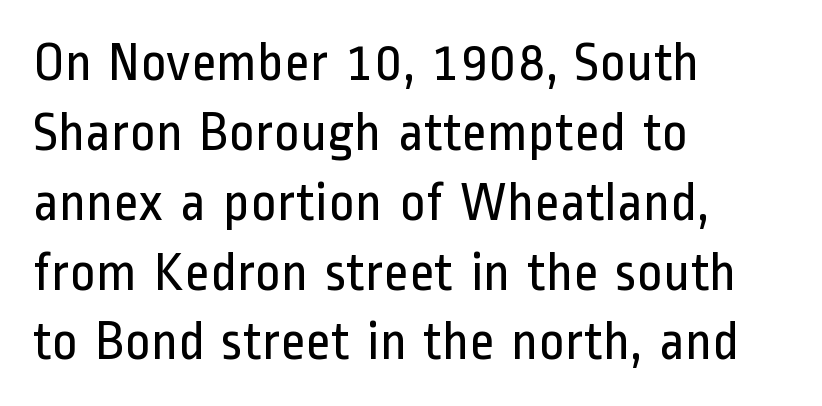
{"serif": "no", "italic": "no", "bold": "no", "weight": "regular", "width": "condensed", "stroke_contrast": "low", "x_height": "medium", "monospaced": "no", "underline": "no", "align": "left", "line_spacing": "normal", "line_spacing_ratio": 1.27, "letter_spacing": "normal", "letter_spacing_em": 0.0, "glyph_px": 55}
